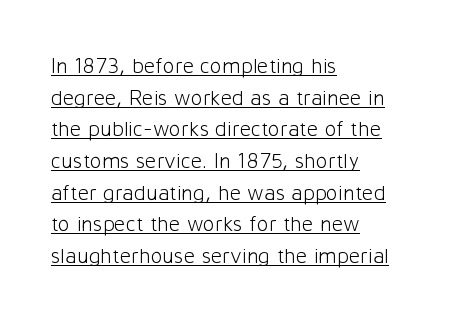
{"italic": "no", "bold": "no", "underline": "yes", "align": "left", "line_spacing": "normal", "line_spacing_ratio": 1.44, "letter_spacing": "normal", "letter_spacing_em": 0.0, "glyph_px": 22}
